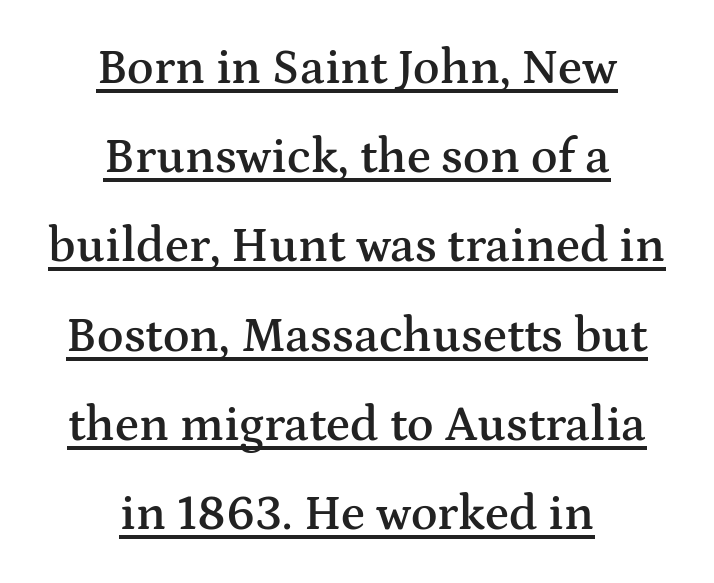
{"serif": "yes", "italic": "no", "bold": "semi", "weight": "semibold", "width": "wide", "stroke_contrast": "medium", "x_height": "medium", "monospaced": "no", "underline": "yes", "align": "center", "line_spacing_ratio": 1.82, "letter_spacing": "normal", "letter_spacing_em": 0.0, "glyph_px": 49}
